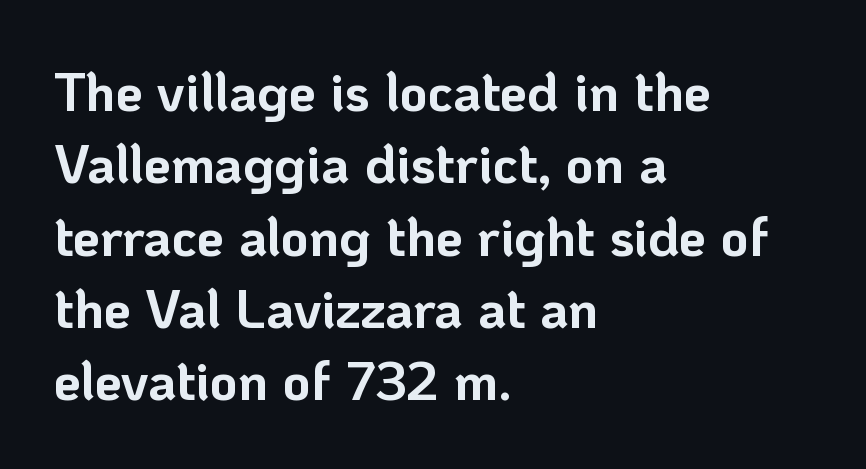
The image shows 54 px bold sans-serif type, upright; set left-aligned, normal line spacing (1.34x), normal letter spacing, not underlined; low stroke contrast and a medium x-height.
